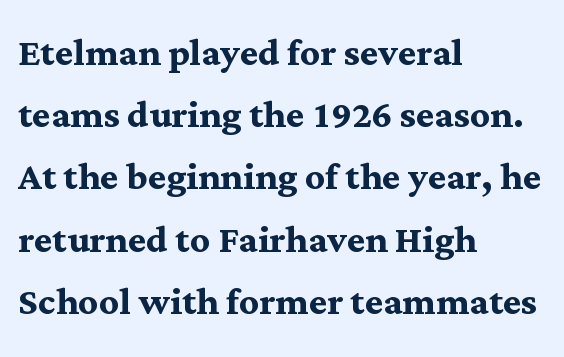
Layout note: lines flush left. Glyph-to-glyph distance matches everyday printed text. The letters stand straight up with perfectly vertical stems. The text was rendered using a seriffed face with decorative stroke endings. This is heavy type, rendered in bold. Is this a fixed-width face? No — the glyphs have proportional, varying widths.
